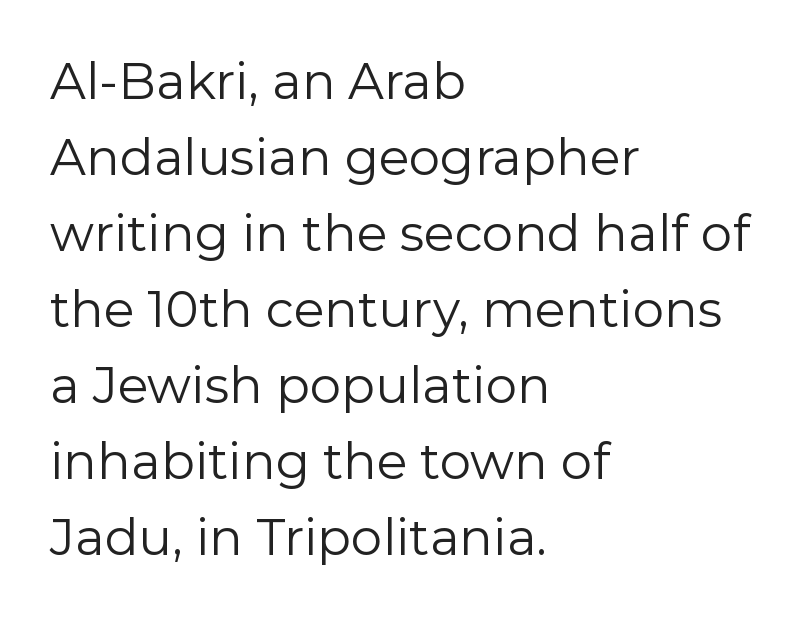
Q: Is the text bold? A: No.
Q: Is the text italic (slanted)? A: No, it is upright.
Q: Is the typeface a serif or a sans-serif typeface? A: Sans-serif.
Q: Is the text underlined? A: No.
Q: How is the paragraph aligned? A: Left-aligned.
Q: Is the spacing between letters normal or unusually wide? A: Normal.
Q: Is the spacing between lines tight, normal or loose? A: Normal.
Q: Width (condensed, normal, or wide)? A: Normal.
Q: Stroke contrast? A: Low.
Q: x-height? A: Medium.
Q: Monospaced? A: No.
